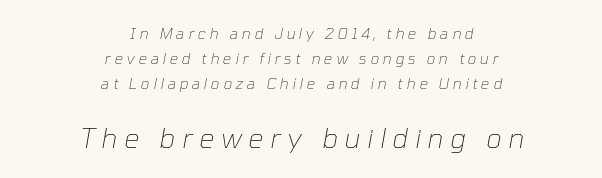
The image shows 27 px text type, italic (leaning right); set centered, normal line spacing (1.67x), unusually wide letter spacing (+0.25 em), not underlined; the second (bottom) block is 1.8x larger.
